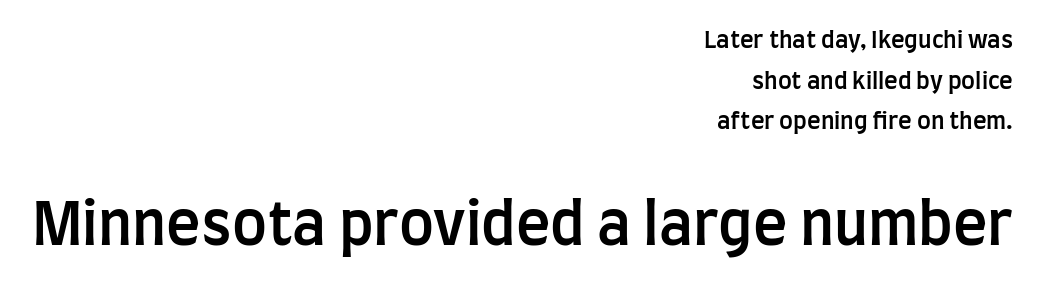
{"serif": "no", "italic": "no", "bold": "semi", "weight": "semibold", "width": "condensed", "stroke_contrast": "low", "x_height": "large", "monospaced": "no", "underline": "no", "align": "right", "line_spacing_ratio": 1.77, "letter_spacing": "normal", "letter_spacing_em": 0.0, "larger_block": "second", "size_ratio": 2.52, "glyph_px": 58}
